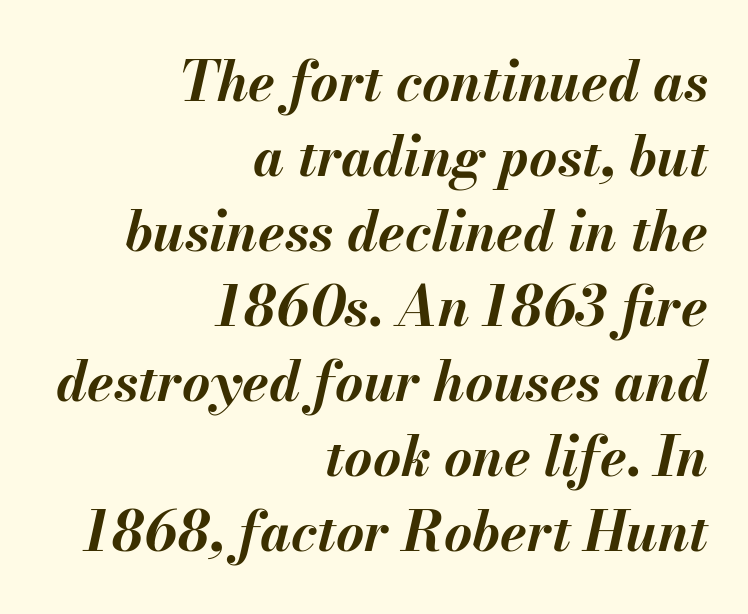
{"italic": "yes", "lean": "right", "slant_degrees": 13, "bold": "yes", "weight": "bold", "width": "normal", "stroke_contrast": "medium", "x_height": "small", "monospaced": "no", "underline": "no", "align": "right", "line_spacing": "normal", "line_spacing_ratio": 1.39, "letter_spacing": "normal", "letter_spacing_em": 0.0, "glyph_px": 54}
